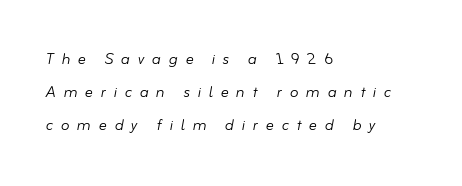
The image shows 20 px text type, italic (leaning right); set left-aligned, normal line spacing (1.64x), unusually wide letter spacing (+0.38 em), not underlined.
